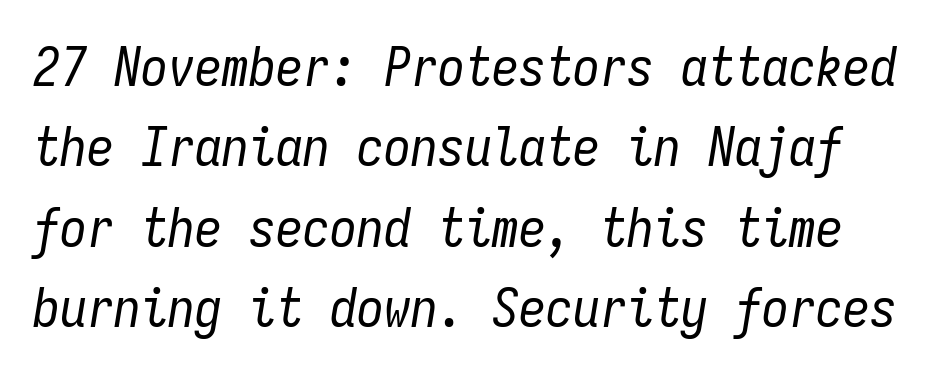
Q: Is the text bold? A: No.
Q: Is the text italic (slanted)? A: Yes, it leans right by about 9 degrees.
Q: Is the text underlined? A: No.
Q: Is the spacing between letters normal or unusually wide? A: Normal.
Q: Is the spacing between lines tight, normal or loose? A: Normal.
Q: Width (condensed, normal, or wide)? A: Condensed.
Q: Stroke contrast? A: Low.
Q: x-height? A: Medium.
Q: Monospaced? A: Yes.
